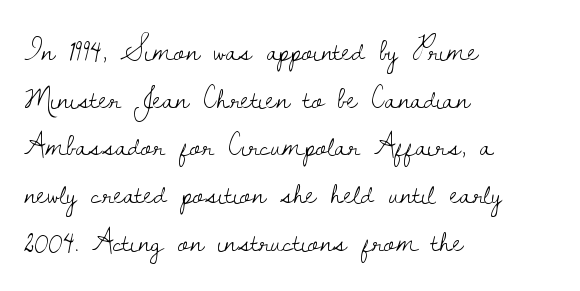
Q: Is the text bold? A: No.
Q: Is the text italic (slanted)? A: Yes.
Q: Is the typeface a serif or a sans-serif typeface? A: Serif.
Q: Is the text underlined? A: No.
Q: How is the paragraph aligned? A: Left-aligned.
Q: Is the spacing between letters normal or unusually wide? A: Normal.
Q: Is the spacing between lines tight, normal or loose? A: Normal.
Q: Width (condensed, normal, or wide)? A: Normal.
Q: Stroke contrast? A: Low.
Q: x-height? A: Small.
Q: Monospaced? A: No.
